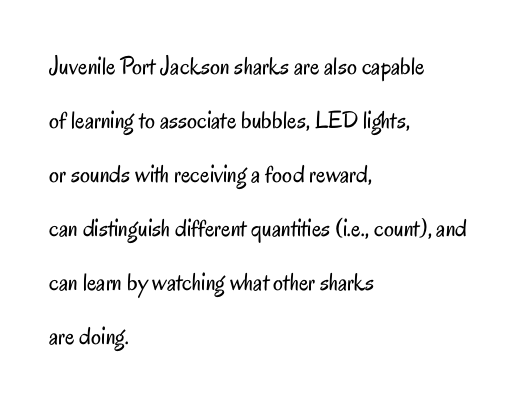
The image shows 25 px text type, upright; set left-aligned, loose line spacing (2.16x), normal letter spacing, not underlined.
